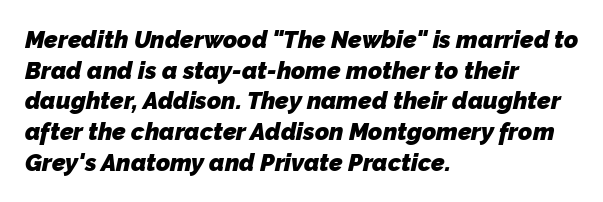
Q: Is the text bold? A: Yes.
Q: Is the text underlined? A: No.
Q: How is the paragraph aligned? A: Left-aligned.
Q: Is the spacing between letters normal or unusually wide? A: Normal.
Q: Is the spacing between lines tight, normal or loose? A: Normal.
